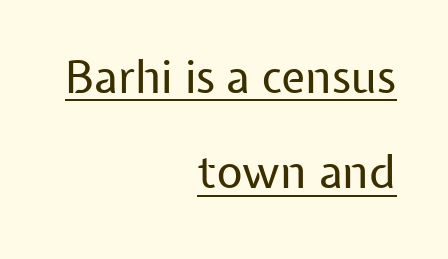
Letterform terminals end flat and unadorned throughout the passage. Every character sits straight up, as roman type does. Between one letter and the next there's only the usual sliver of space. The rag falls on the left side of this text block.
